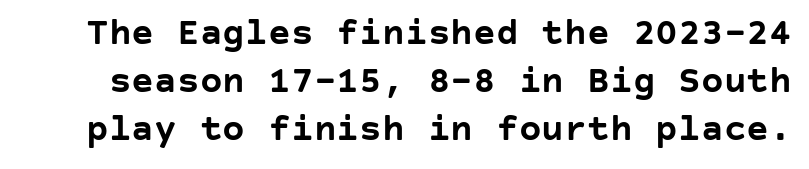
{"serif": "no", "italic": "no", "bold": "yes", "weight": "semibold", "width": "normal", "stroke_contrast": "low", "x_height": "large", "underline": "no", "line_spacing": "normal", "line_spacing_ratio": 1.26, "letter_spacing": "normal", "letter_spacing_em": 0.0, "glyph_px": 38}
